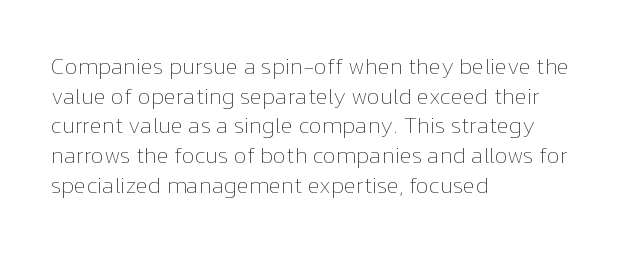
Q: Is the text bold? A: No.
Q: Is the text italic (slanted)? A: No, it is upright.
Q: Is the text underlined? A: No.
Q: How is the paragraph aligned? A: Left-aligned.
Q: Is the spacing between letters normal or unusually wide? A: Normal.
Q: Is the spacing between lines tight, normal or loose? A: Normal.
